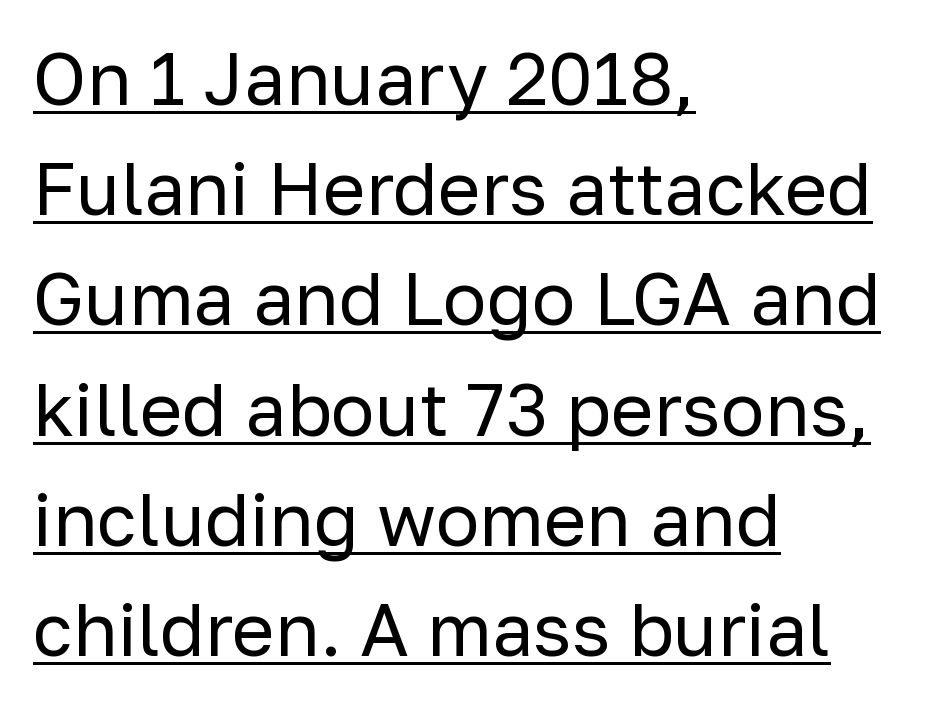
The rendering uses natural spacing where letterforms have individual widths. Is there much room between lines? A standard amount, neither cramped nor airy. The passage shown is not bold in any degree. The lettering holds an erect, upright posture throughout. Does extra space separate the letters? No, they use regular spacing. Classification — sans serif.
